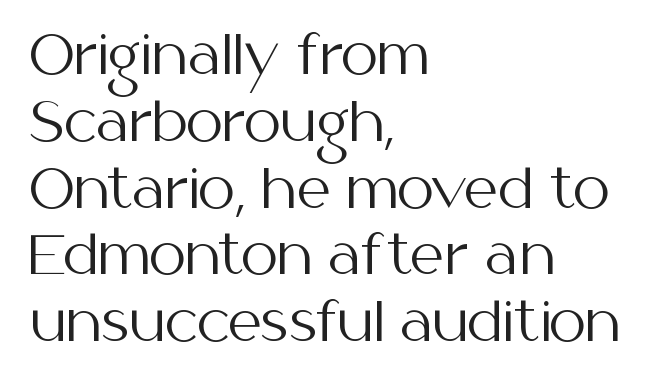
Weight class: somewhere from thin through regular. Each letter keeps its own natural width here, so spacing adapts to shape. The font's upright variant was chosen for this text. Underline: absent. Are there feet on the stems? There aren't — it's a sans.
